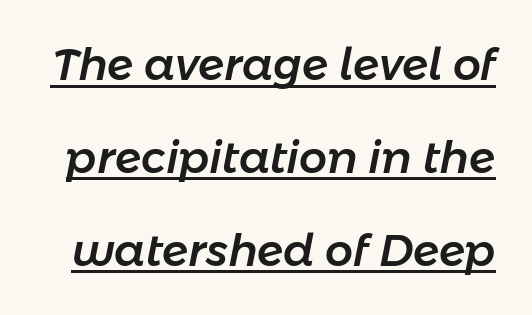
The image shows 44 px text type, italic (leaning right); set loose line spacing (2.11x), normal letter spacing, underlined; low stroke contrast and a medium x-height.
